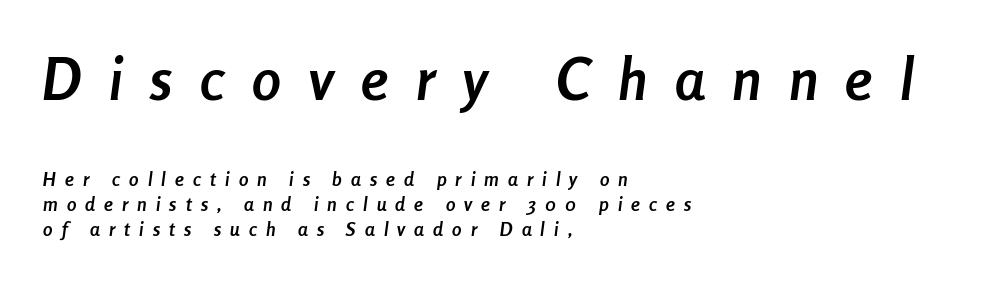
{"italic": "yes", "lean": "right", "slant_degrees": 8, "bold": "yes", "weight": "semibold", "width": "condensed", "stroke_contrast": "low", "x_height": "medium", "monospaced": "no", "underline": "no", "align": "left", "line_spacing": "normal", "line_spacing_ratio": 1.33, "letter_spacing": "wide", "letter_spacing_em": 0.48, "larger_block": "first", "size_ratio": 3.05, "glyph_px": 58}
